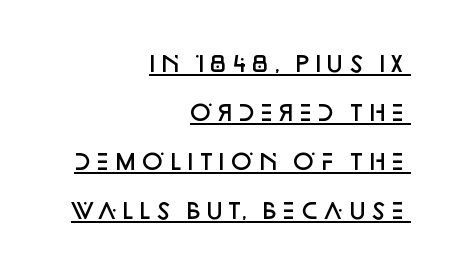
{"italic": "no", "bold": "semi", "underline": "yes", "align": "right", "line_spacing": "loose", "line_spacing_ratio": 2.23, "letter_spacing": "normal", "letter_spacing_em": 0.0, "glyph_px": 22}
